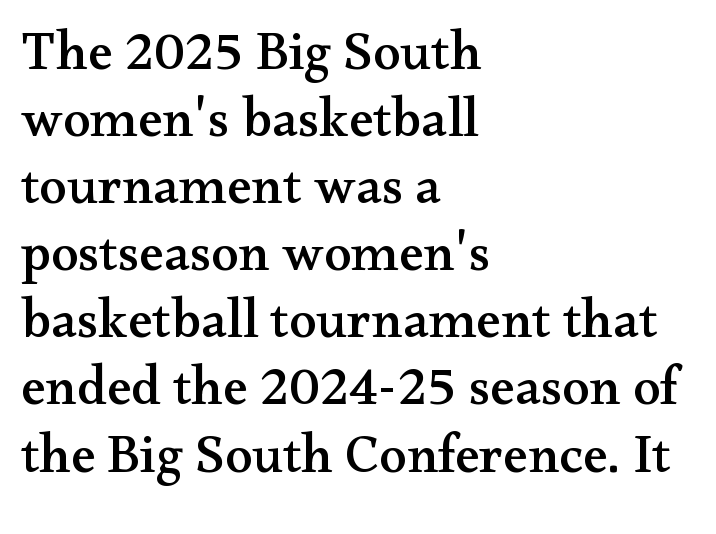
The image shows 55 px wide serif type, upright; set left-aligned, line spacing 1.22x, normal letter spacing, not underlined; medium stroke contrast and a small x-height.
